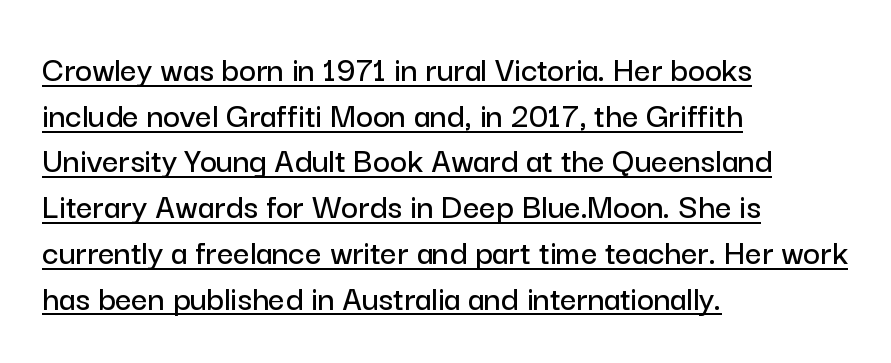
Q: Is the text italic (slanted)? A: No, it is upright.
Q: Is the typeface a serif or a sans-serif typeface? A: Sans-serif.
Q: Is the text underlined? A: Yes.
Q: How is the paragraph aligned? A: Left-aligned.
Q: Is the spacing between letters normal or unusually wide? A: Normal.
Q: Is the spacing between lines tight, normal or loose? A: Normal.
Q: Width (condensed, normal, or wide)? A: Normal.
Q: Stroke contrast? A: Low.
Q: x-height? A: Medium.
Q: Monospaced? A: No.
